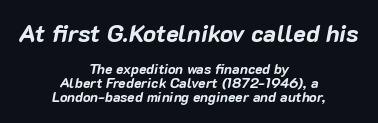
{"italic": "yes", "lean": "right", "slant_degrees": 10, "bold": "yes", "underline": "no", "align": "center", "line_spacing": "tight", "line_spacing_ratio": 1.0, "letter_spacing": "normal", "letter_spacing_em": 0.0, "larger_block": "first", "size_ratio": 1.71, "glyph_px": 24}
